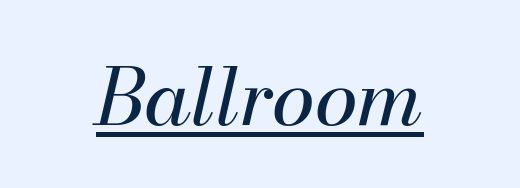
The image shows 78 px regular-weight type, italic (leaning right); set normal letter spacing, underlined; medium stroke contrast and a small x-height.
